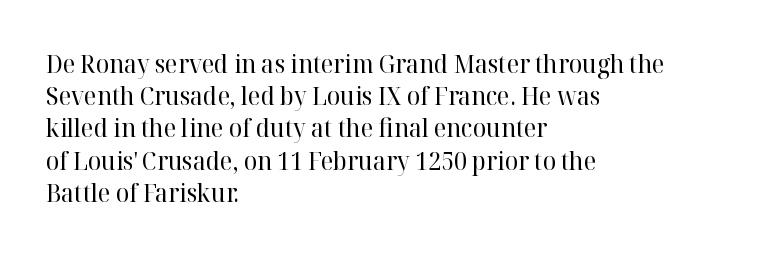
Q: Is the text bold? A: No.
Q: Is the text italic (slanted)? A: No, it is upright.
Q: Is the text underlined? A: No.
Q: How is the paragraph aligned? A: Left-aligned.
Q: Is the spacing between letters normal or unusually wide? A: Normal.
Q: Is the spacing between lines tight, normal or loose? A: Normal.
